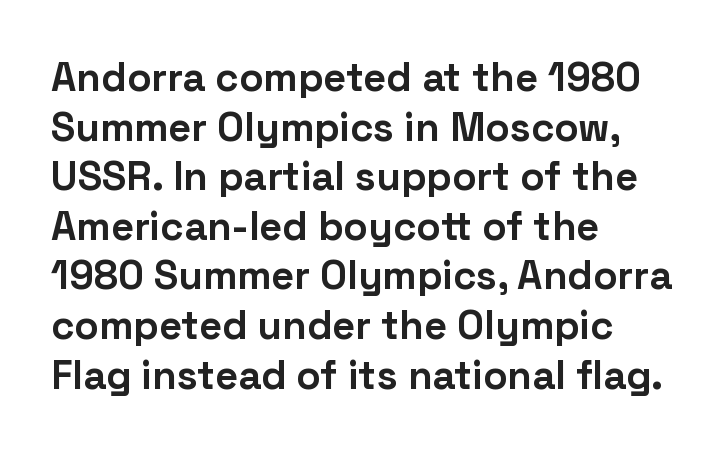
The image shows 40 px bold sans-serif type, upright; set left-aligned, line spacing 1.24x, normal letter spacing, not underlined; low stroke contrast and a medium x-height.
